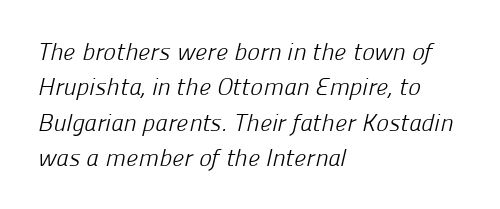
The image shows 24 px text type; set left-aligned, normal line spacing (1.47x), normal letter spacing, not underlined.
